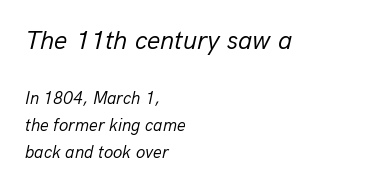
The image shows 26 px text type, italic (leaning right); set left-aligned, normal line spacing (1.61x), normal letter spacing, not underlined; the first (top) block is 1.53x larger.
